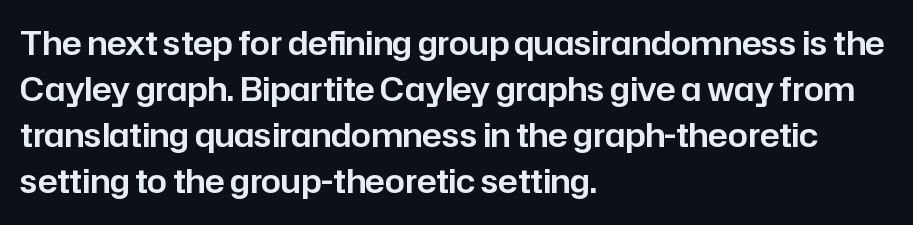
{"serif": "no", "italic": "no", "width": "normal", "stroke_contrast": "low", "x_height": "medium", "monospaced": "no", "underline": "no", "align": "left", "line_spacing": "normal", "line_spacing_ratio": 1.44, "letter_spacing": "normal", "letter_spacing_em": 0.0, "glyph_px": 32}
